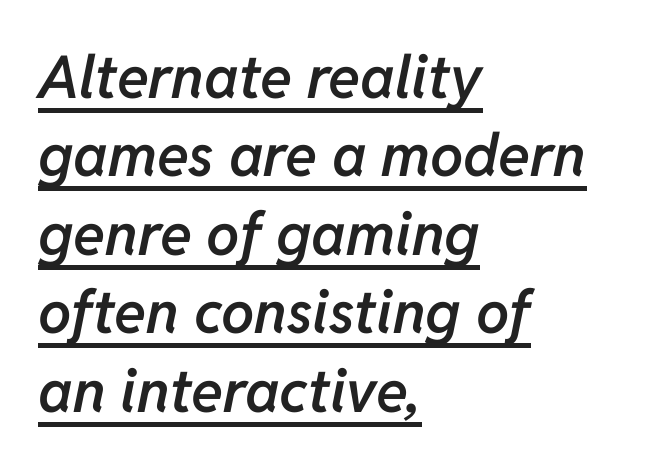
The image shows 59 px semibold type, italic (leaning right); set left-aligned, normal line spacing (1.33x), normal letter spacing, underlined; low stroke contrast and a medium x-height.
